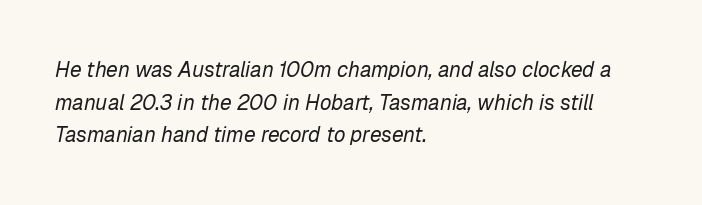
{"italic": "yes", "lean": "right", "slant_degrees": 12, "bold": "no", "underline": "no", "align": "left", "line_spacing": "normal", "line_spacing_ratio": 1.55, "letter_spacing": "normal", "letter_spacing_em": 0.0, "glyph_px": 21}
